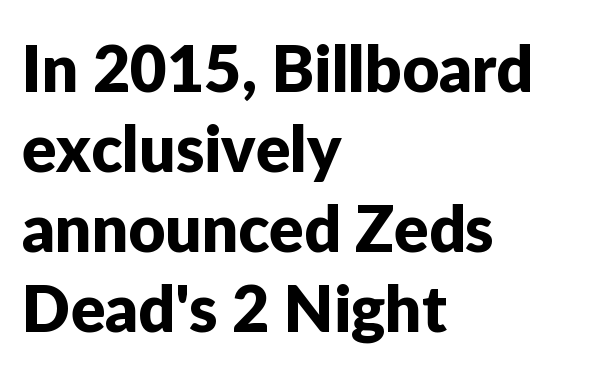
The type sits square on the baseline with zero lean. Stroke terminals: plain, sans-serif. Spacing verdict: proportional, widths tailored to each character. The line texture is even and compact thanks to regular tracking.
